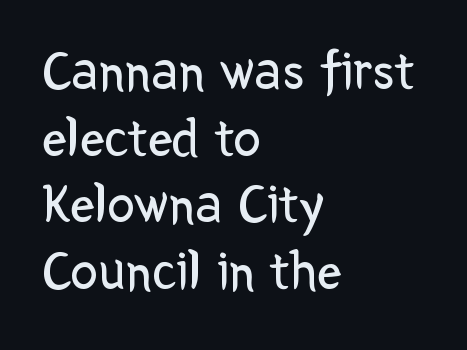
The image shows 55 px regular-weight sans-serif type, upright; set left-aligned, line spacing 1.21x, normal letter spacing, not underlined; low stroke contrast and a medium x-height.
